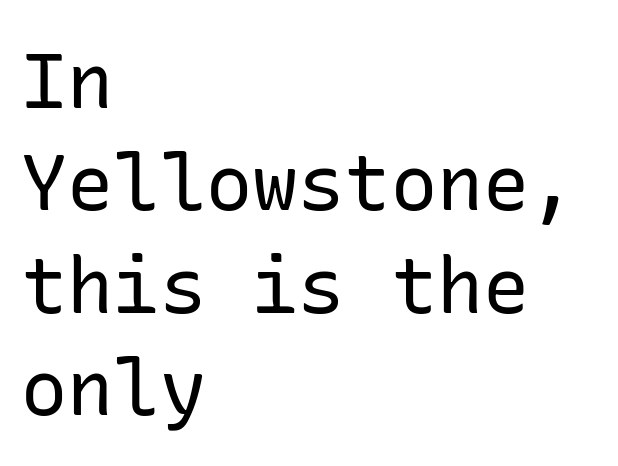
Caption: multi-line text, flush left, ragged right. Unbolded letterforms with no extra heft. Letters rest on an invisible, unmarked baseline. This rendering employs a face without finishing strokes, i.e., a sans-serif.
